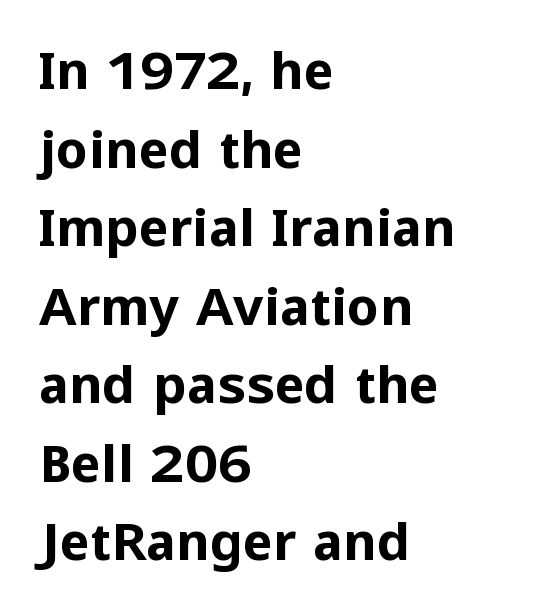
The image shows 51 px bold sans-serif type, upright; set left-aligned, normal line spacing (1.54x), normal letter spacing, not underlined; low stroke contrast and a medium x-height.
